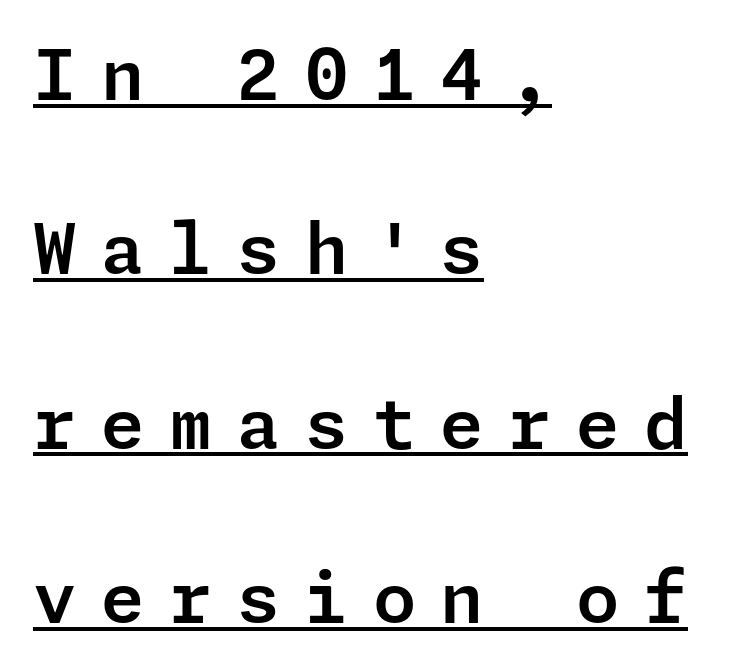
The letters are spread apart with noticeably loose tracking. The line-height multiplier appears high, well above default. The words here are underlined. Unlike a traditional serif, this face leaves its strokes unadorned.
